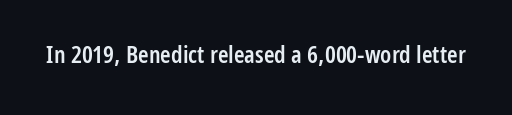
Q: Is the text bold? A: Semi-bold.
Q: Is the text italic (slanted)? A: No, it is upright.
Q: Is the text underlined? A: No.
Q: Is the spacing between letters normal or unusually wide? A: Normal.
